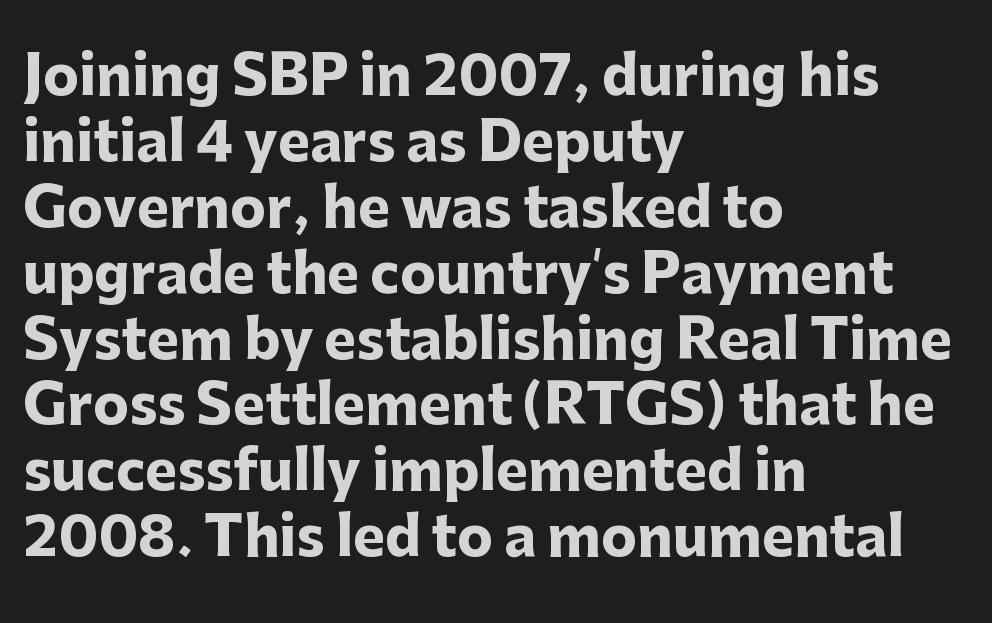
In terms of letterspacing, this is plain default setting. A typesetter would call this proportional, since set widths differ per character. These words are printed bold, with thick strokes throughout. The face used here is a sans, in the tradition of grotesques and geometrics. In CSS terms this would be text-align: left. Style check: upright.
